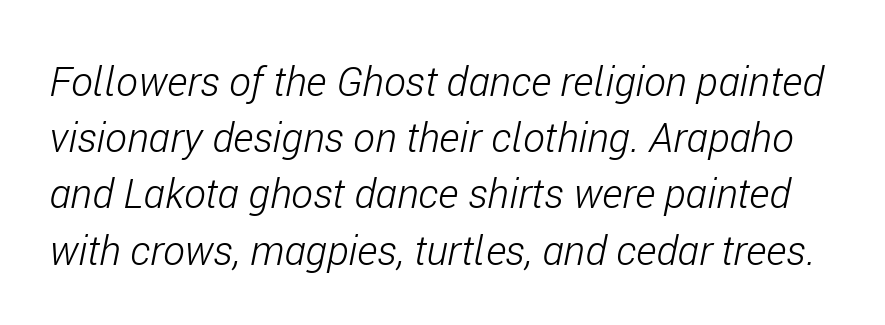
{"italic": "yes", "lean": "right", "slant_degrees": 11, "bold": "no", "weight": "light", "width": "condensed", "stroke_contrast": "low", "x_height": "medium", "monospaced": "no", "underline": "no", "line_spacing": "normal", "line_spacing_ratio": 1.37, "letter_spacing": "normal", "letter_spacing_em": 0.0, "glyph_px": 41}
